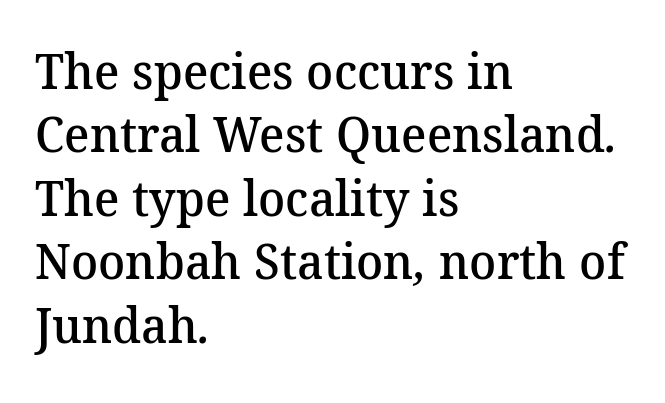
{"serif": "yes", "bold": "semi", "weight": "semibold", "width": "normal", "stroke_contrast": "medium", "x_height": "medium", "monospaced": "no", "underline": "no", "align": "left", "line_spacing": "normal", "line_spacing_ratio": 1.27, "letter_spacing": "normal", "letter_spacing_em": 0.0, "glyph_px": 50}
